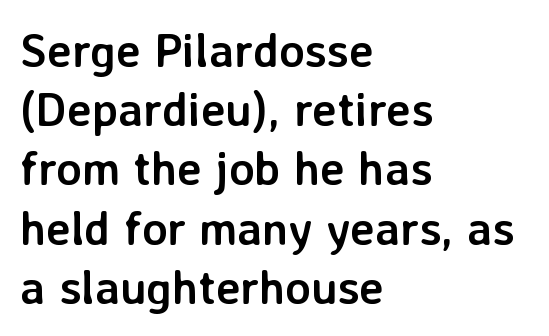
The image shows 47 px semibold sans-serif type, upright; set left-aligned, normal line spacing (1.26x), normal letter spacing, not underlined; low stroke contrast and a medium x-height.
